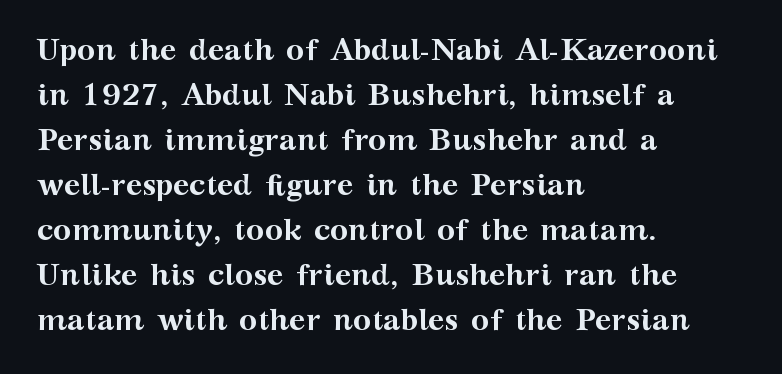
Q: Is the text bold? A: Yes.
Q: Is the text italic (slanted)? A: No, it is upright.
Q: Is the typeface a serif or a sans-serif typeface? A: Serif.
Q: Is the text underlined? A: No.
Q: How is the paragraph aligned? A: Left-aligned.
Q: Is the spacing between letters normal or unusually wide? A: Normal.
Q: Is the spacing between lines tight, normal or loose? A: Normal.
Q: Width (condensed, normal, or wide)? A: Wide.
Q: Stroke contrast? A: Medium.
Q: x-height? A: Medium.
Q: Monospaced? A: No.
